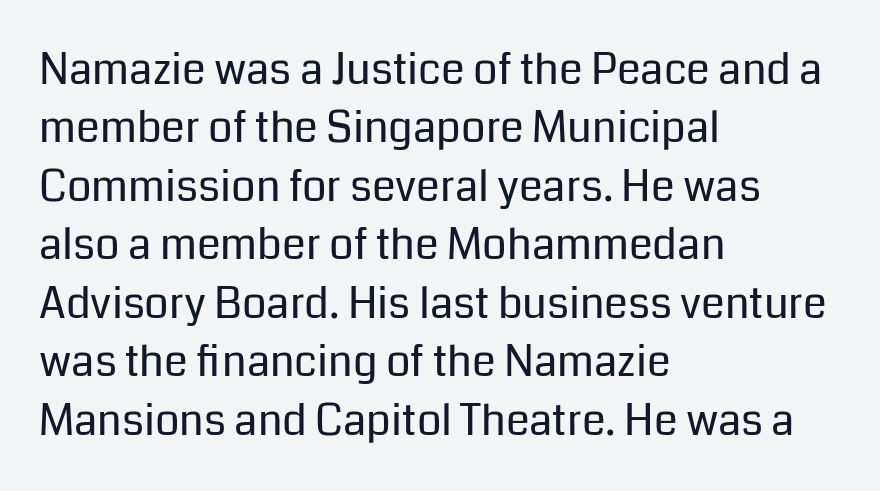
The image shows 43 px regular-weight sans-serif type, upright; set left-aligned, normal line spacing (1.36x), normal letter spacing, not underlined; low stroke contrast and a medium x-height.
